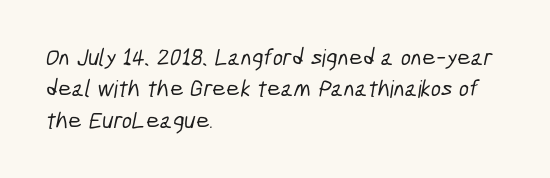
The image shows 24 px text type; set left-aligned, normal line spacing (1.31x), normal letter spacing, not underlined.
